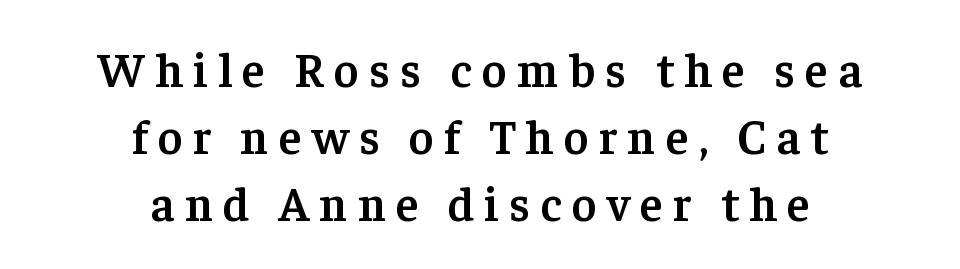
The image shows 48 px semibold serif type, upright; set centered, normal line spacing (1.4x), unusually wide letter spacing (+0.21 em), not underlined; low stroke contrast and a medium x-height.
